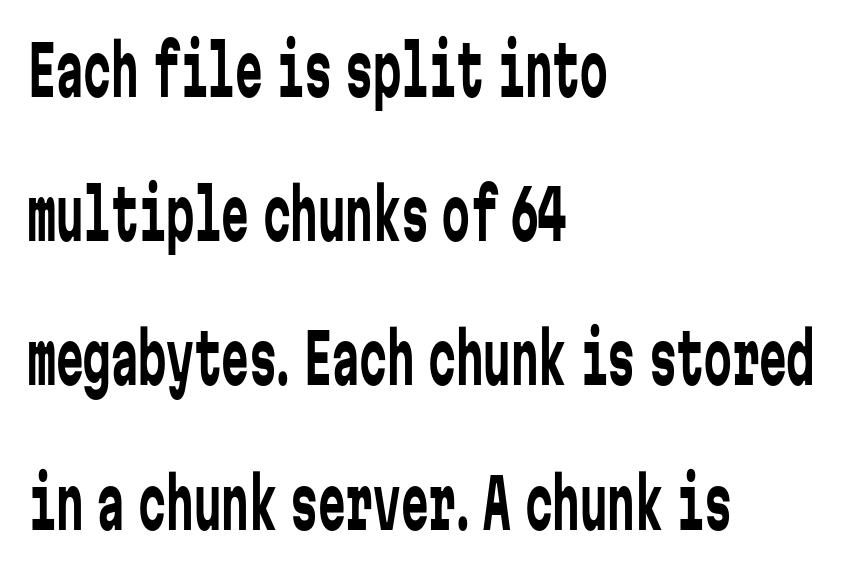
{"serif": "no", "italic": "no", "bold": "no", "weight": "regular", "width": "condensed", "stroke_contrast": "low", "x_height": "medium", "monospaced": "yes", "underline": "no", "align": "left", "line_spacing": "loose", "line_spacing_ratio": 2.09, "letter_spacing": "normal", "letter_spacing_em": 0.0, "glyph_px": 69}
